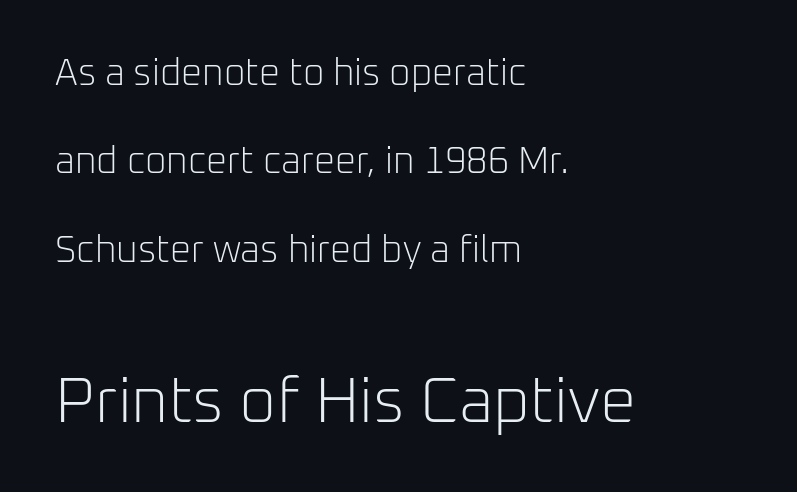
The image shows 64 px light sans-serif type, upright; set left-aligned, loose line spacing (2.39x), normal letter spacing, not underlined; the second (bottom) block is 1.73x larger; low stroke contrast and a medium x-height.
